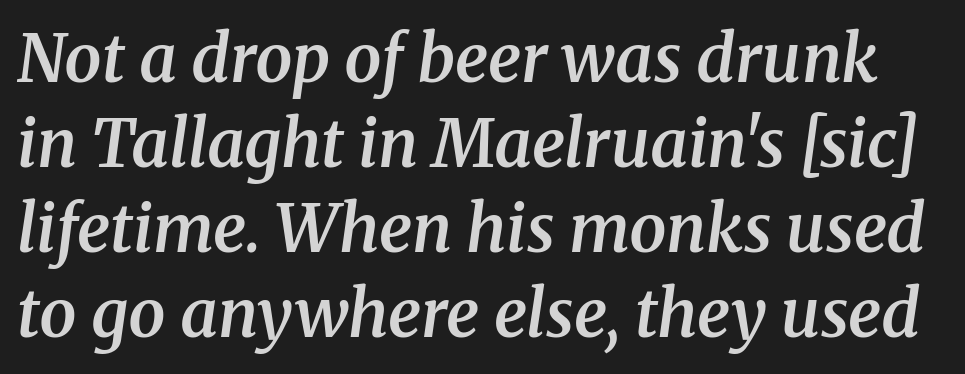
{"serif": "yes", "italic": "yes", "lean": "right", "slant_degrees": 8, "bold": "semi", "weight": "semibold", "width": "normal", "stroke_contrast": "medium", "x_height": "medium", "monospaced": "no", "underline": "no", "line_spacing": "normal", "line_spacing_ratio": 1.29, "letter_spacing": "normal", "letter_spacing_em": 0.0, "glyph_px": 66}
